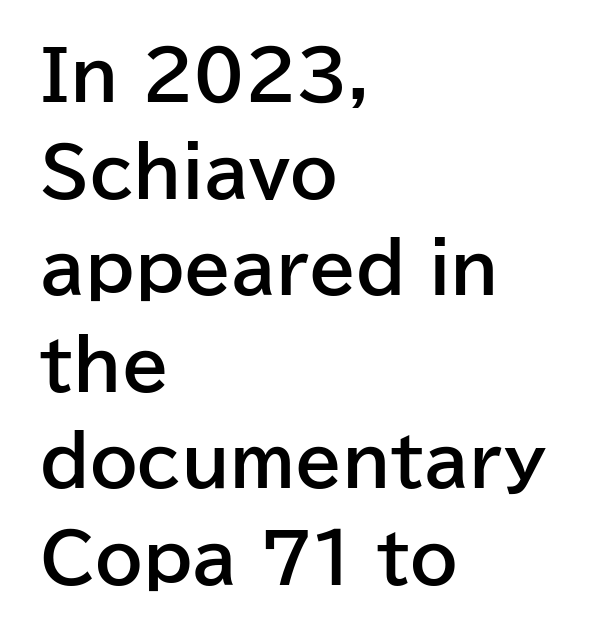
This sample has the flowing, uneven cadence of proportional lettering. Normally led — the rows are evenly, conventionally spaced. You could call the tracking neutral — neither tight nor loose. The strokes are fattened all the way to bold.
